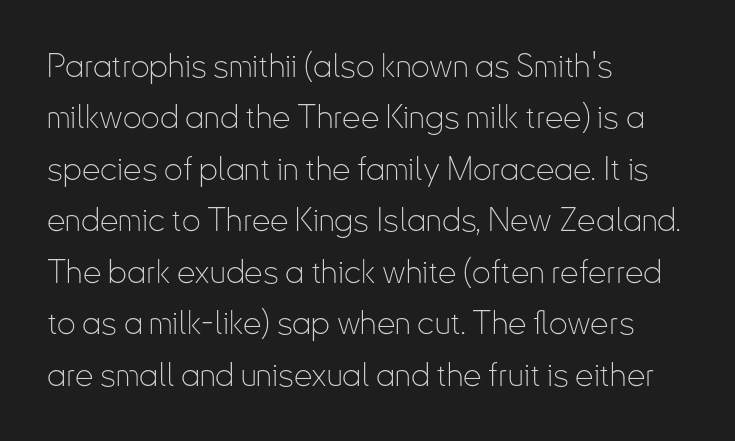
The image shows 33 px thin, condensed sans-serif type, upright; set left-aligned, normal line spacing (1.56x), normal letter spacing, not underlined; low stroke contrast and a small x-height.
